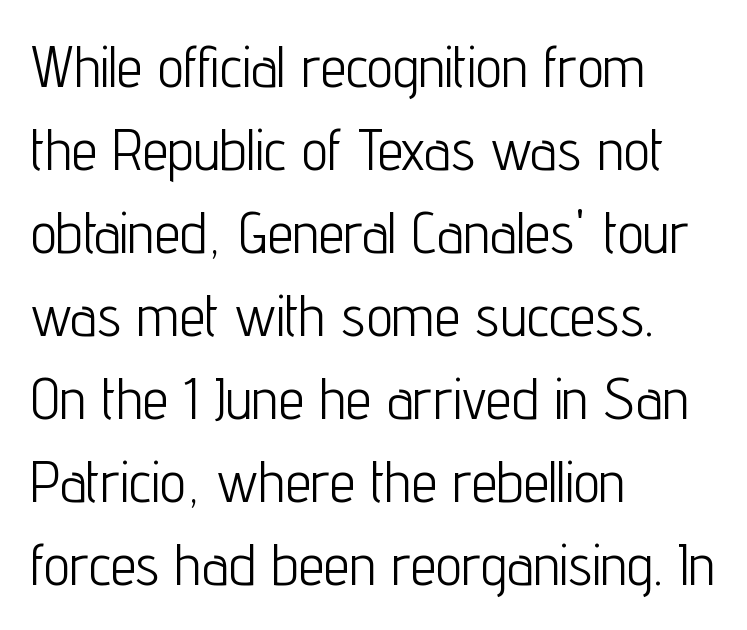
The image shows 58 px light, condensed sans-serif type, upright; set left-aligned, normal line spacing (1.43x), normal letter spacing, not underlined; low stroke contrast and a medium x-height.
